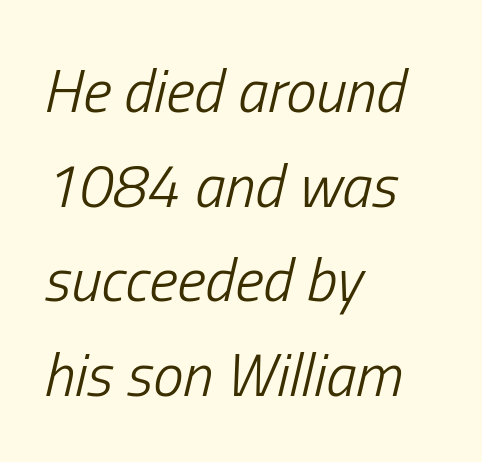
Q: Is the text bold? A: No.
Q: Is the text italic (slanted)? A: Yes, it leans right by about 13 degrees.
Q: Is the text underlined? A: No.
Q: How is the paragraph aligned? A: Left-aligned.
Q: Is the spacing between letters normal or unusually wide? A: Normal.
Q: Is the spacing between lines tight, normal or loose? A: Normal.
Q: Width (condensed, normal, or wide)? A: Condensed.
Q: Stroke contrast? A: Low.
Q: x-height? A: Medium.
Q: Monospaced? A: No.
